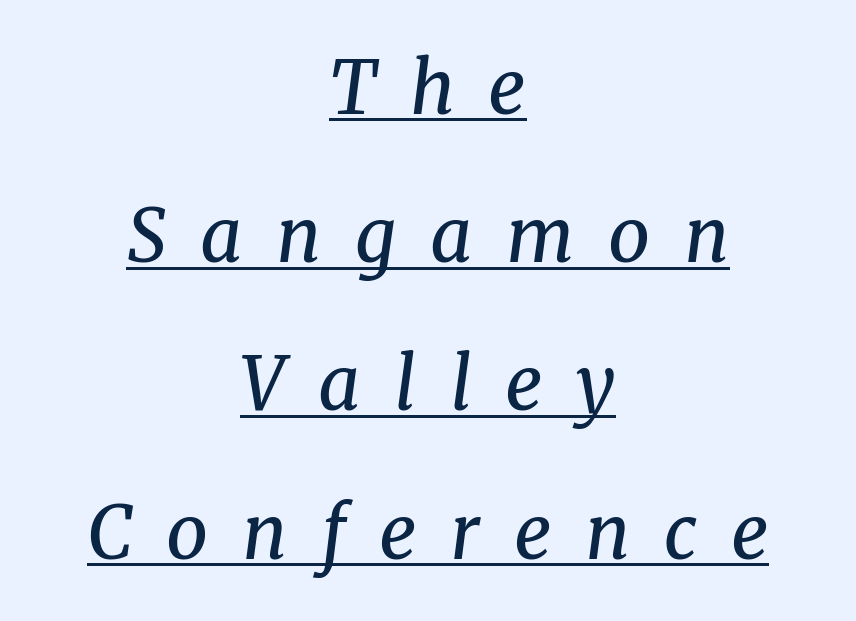
The image shows 73 px regular-weight serif type, italic (leaning right); set centered, loose line spacing (2.03x), unusually wide letter spacing (+0.46 em), underlined; medium stroke contrast and a medium x-height.
